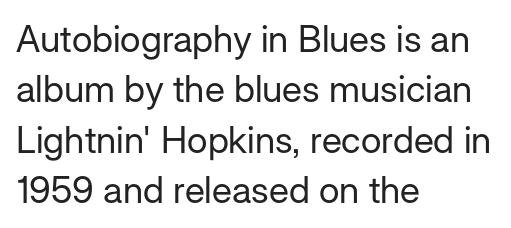
The image shows 37 px regular-weight sans-serif type, upright; set left-aligned, normal line spacing (1.36x), normal letter spacing, not underlined; low stroke contrast and a medium x-height.
